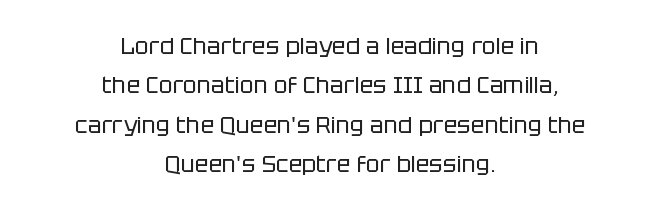
Rendered with straight, roman letterforms. Bare-footed words on every line. The strokes are not fattened; the text isn't bold. The passage is arranged like a title page — every line centered. Here the glyphs are tracked normally, forming tight word shapes.
